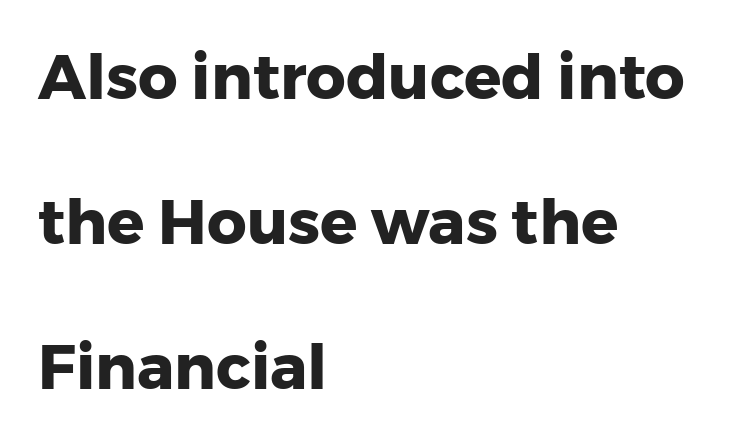
{"serif": "no", "italic": "no", "bold": "yes", "weight": "heavy", "width": "normal", "stroke_contrast": "low", "x_height": "medium", "monospaced": "no", "underline": "no", "align": "left", "line_spacing": "loose", "line_spacing_ratio": 2.34, "letter_spacing": "normal", "letter_spacing_em": 0.0, "glyph_px": 62}
